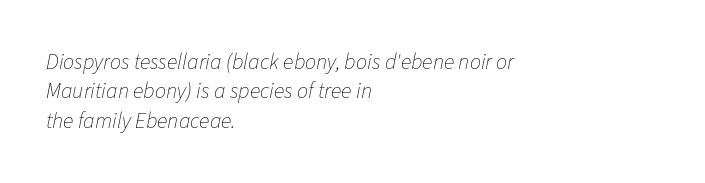
Q: Is the text bold? A: No.
Q: Is the text italic (slanted)? A: Yes, it leans right by about 11 degrees.
Q: Is the text underlined? A: No.
Q: How is the paragraph aligned? A: Left-aligned.
Q: Is the spacing between letters normal or unusually wide? A: Normal.
Q: Is the spacing between lines tight, normal or loose? A: Normal.
